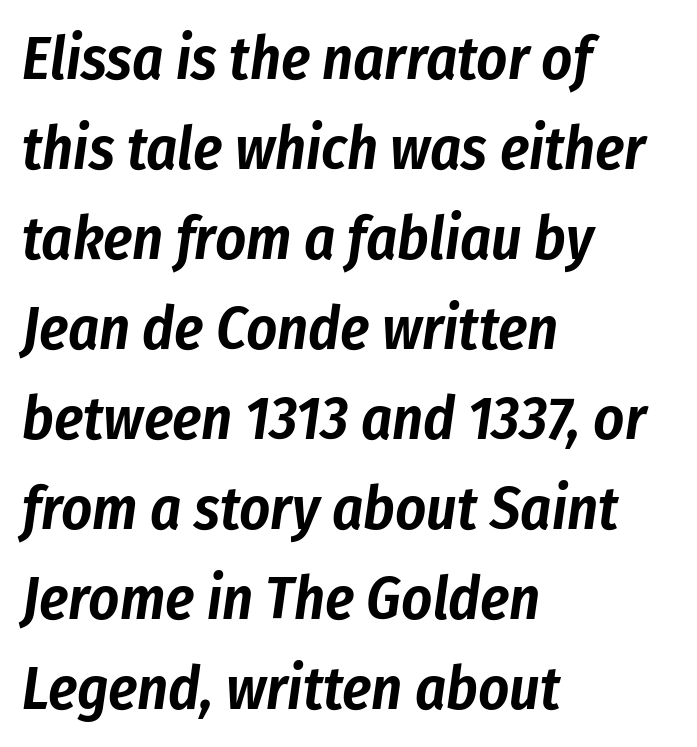
Baseline-to-baseline distance is the conventional proportion of letter height. These lines stack with their left ends in a neat column. There is no visible air inserted between adjacent glyphs. Compared with ordinary roman type, these characters are visibly tilted. No word sits above an underline. A typesetter would call this proportional, since set widths differ per character.
